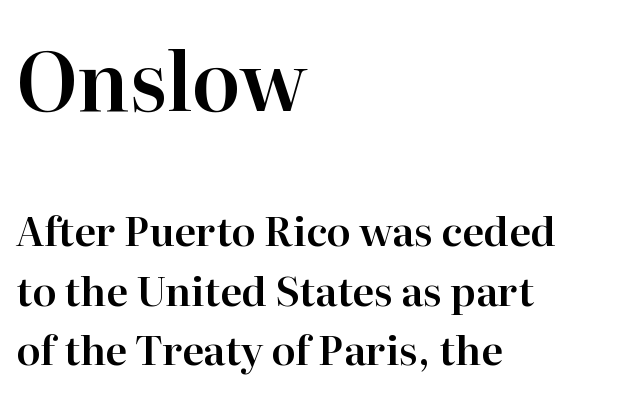
The image shows 80 px serif type, upright; set left-aligned, normal line spacing (1.48x), normal letter spacing, not underlined; the first (top) block is 2.0x larger; high stroke contrast and a medium x-height.
